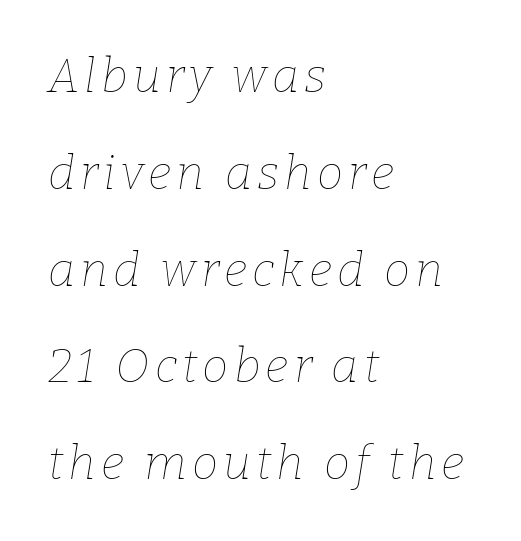
The rendering uses a large line-height, opening up the rows. Style check: oblique. Vertical stems look standard width or narrower in stroke. Lines of text with bare space underneath. Where is the straight margin? On the left.
